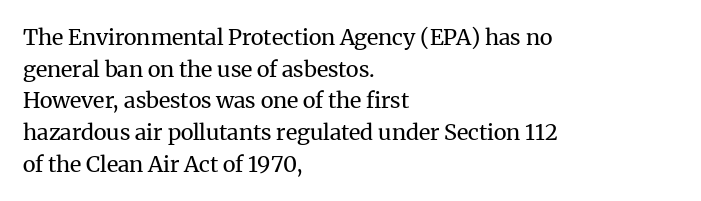
{"italic": "no", "bold": "no", "underline": "no", "align": "left", "line_spacing": "normal", "line_spacing_ratio": 1.44, "letter_spacing": "normal", "letter_spacing_em": 0.0, "glyph_px": 22}
